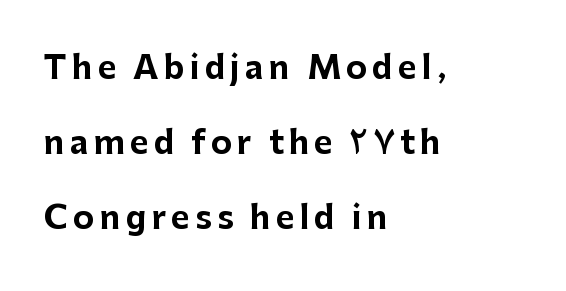
The image shows 32 px bold sans-serif type, upright; set left-aligned, loose line spacing (2.35x), not underlined; low stroke contrast and a medium x-height.
